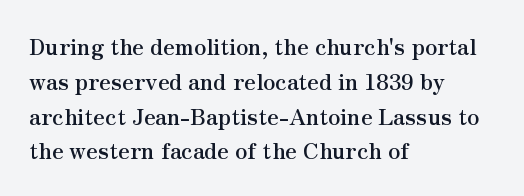
One-word summary of the alignment: left. Characters remain perfectly vertical along every line. Words float on clear page, feet unadorned. Look at the tracking — it's just the regular setting, nothing added.
